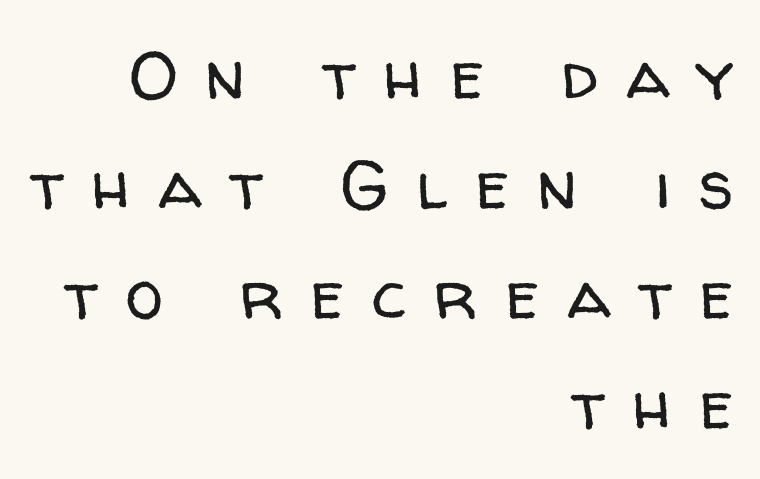
All the whitespace from short lines collects on the left. The typesetting does not lean heavy: it is not bold. The type is letterspaced generously, with wide tracking. Vertically, the passage feels balanced, rows spaced as you'd expect.
